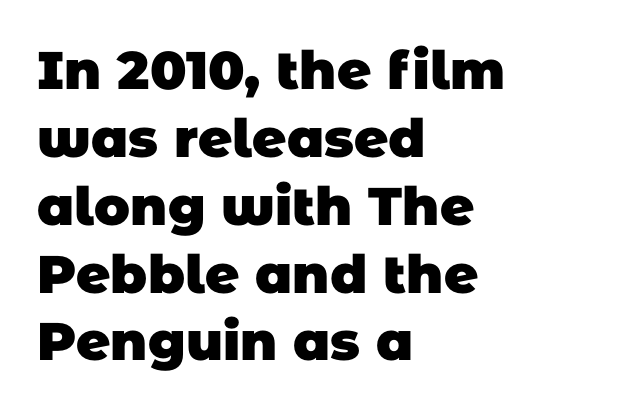
The image shows 53 px heavy sans-serif type; set left-aligned, normal line spacing (1.28x), normal letter spacing, not underlined; low stroke contrast and a large x-height.
